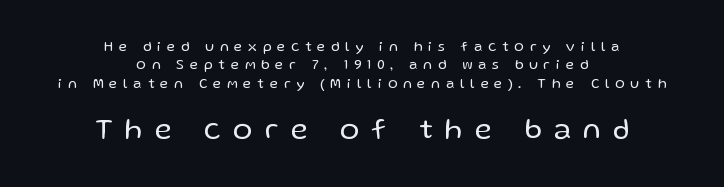
Clear beneath every line of the passage. This sample is center-justified, so both line endings float freely. The font sits on the lighter half of the weight spectrum, regular included. Line spacing here is normal. Varying glyph widths throughout — classic text-font behaviour.
